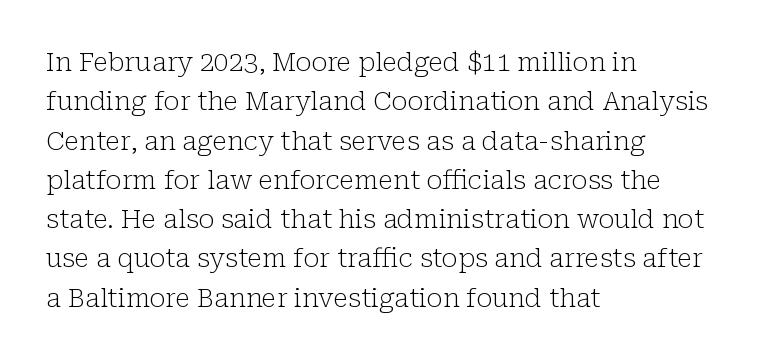
A typesetter would mark this as roman, not italic. Does the leading feel generous? No, just average. The typesetter chose a ragged-right arrangement here. The gaps between neighbouring characters are ordinary and unremarkable. Is this a heavy cut? Hardly; it is regular or lighter. The space directly below the letters is spotless.
